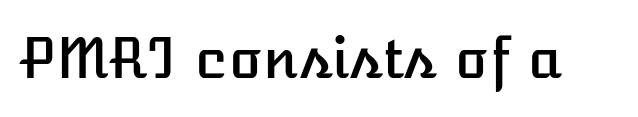
{"italic": "no", "width": "normal", "stroke_contrast": "low", "x_height": "medium", "monospaced": "no", "underline": "no", "letter_spacing": "normal", "letter_spacing_em": 0.0, "glyph_px": 55}
